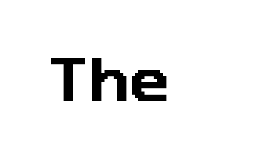
Q: Is the typeface a serif or a sans-serif typeface? A: Sans-serif.
Q: Is the text underlined? A: No.
Q: Is the spacing between letters normal or unusually wide? A: Normal.
Q: Width (condensed, normal, or wide)? A: Normal.
Q: Stroke contrast? A: Low.
Q: x-height? A: Medium.
Q: Monospaced? A: No.
